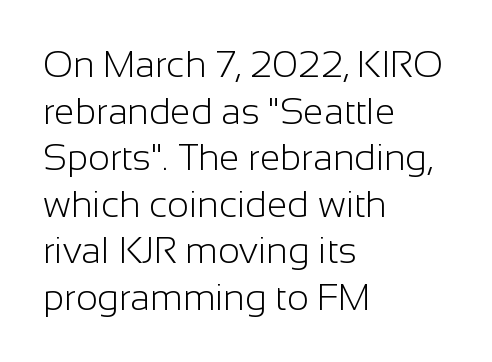
Q: Is the text bold? A: No.
Q: Is the text italic (slanted)? A: No, it is upright.
Q: Is the typeface a serif or a sans-serif typeface? A: Sans-serif.
Q: Is the text underlined? A: No.
Q: How is the paragraph aligned? A: Left-aligned.
Q: Is the spacing between letters normal or unusually wide? A: Normal.
Q: Is the spacing between lines tight, normal or loose? A: Normal.
Q: Width (condensed, normal, or wide)? A: Normal.
Q: Stroke contrast? A: Low.
Q: x-height? A: Medium.
Q: Monospaced? A: No.
